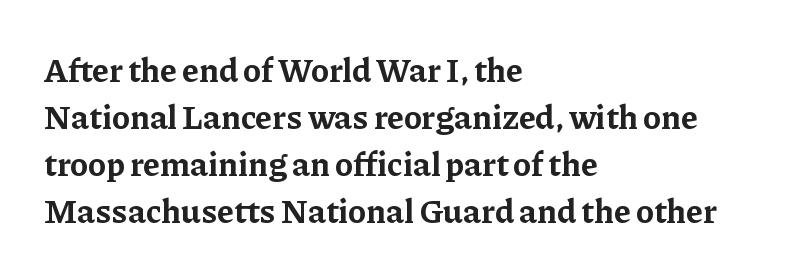
Each glyph is drawn with heavy, bold strokes. Are there feet on the stems? There are — it's a serif. Each letter keeps its own natural width here, so spacing adapts to shape. Alignment: flush left. The space beneath each line is pristine and unruled. In terms of leading, this rendering sits right in the middle.
